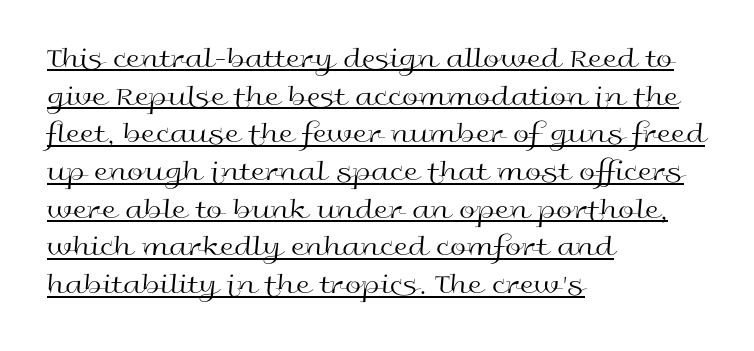
{"serif": "no", "italic": "no", "bold": "no", "weight": "regular", "width": "wide", "x_height": "medium", "monospaced": "no", "underline": "yes", "align": "left", "line_spacing": "normal", "line_spacing_ratio": 1.3, "letter_spacing": "normal", "letter_spacing_em": 0.0, "glyph_px": 29}
